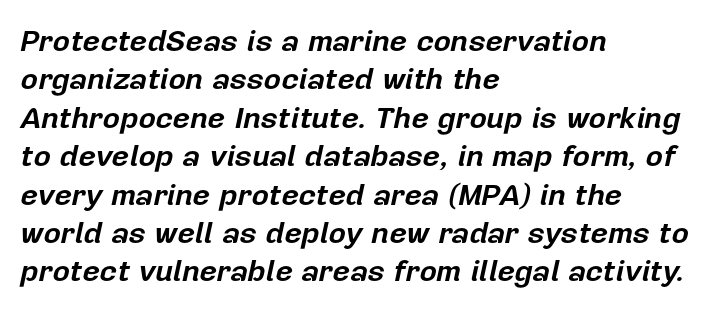
Interline gaps are of average width in this sample. If you drew a line through each stem, it would be angled. Short note: letters normally spaced. Set as a true bold cut, around the 700 mark. Leftover space on each line is placed entirely after the last word.
